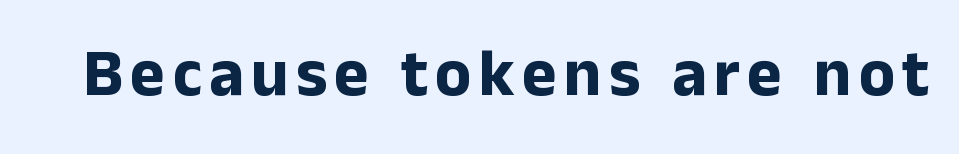
Q: Is the text bold? A: Yes.
Q: Is the text italic (slanted)? A: No, it is upright.
Q: Is the typeface a serif or a sans-serif typeface? A: Sans-serif.
Q: Is the text underlined? A: No.
Q: Width (condensed, normal, or wide)? A: Normal.
Q: Stroke contrast? A: Low.
Q: x-height? A: Medium.
Q: Monospaced? A: No.
